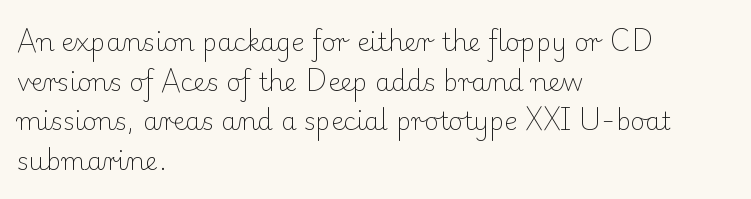
{"italic": "no", "bold": "no", "underline": "no", "align": "left", "line_spacing": "normal", "line_spacing_ratio": 1.59, "letter_spacing": "normal", "letter_spacing_em": 0.0, "glyph_px": 25}
